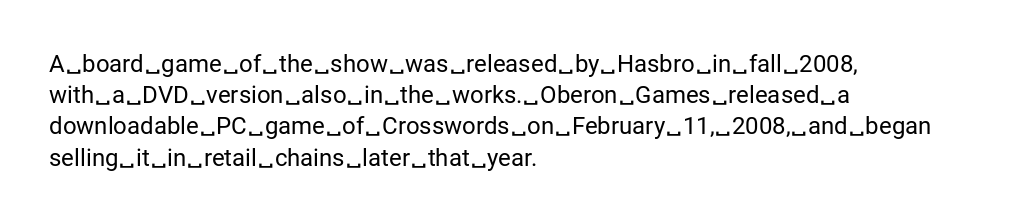
{"italic": "no", "bold": "no", "underline": "no", "align": "left", "line_spacing": "normal", "line_spacing_ratio": 1.3, "letter_spacing": "normal", "letter_spacing_em": 0.0, "glyph_px": 24}
